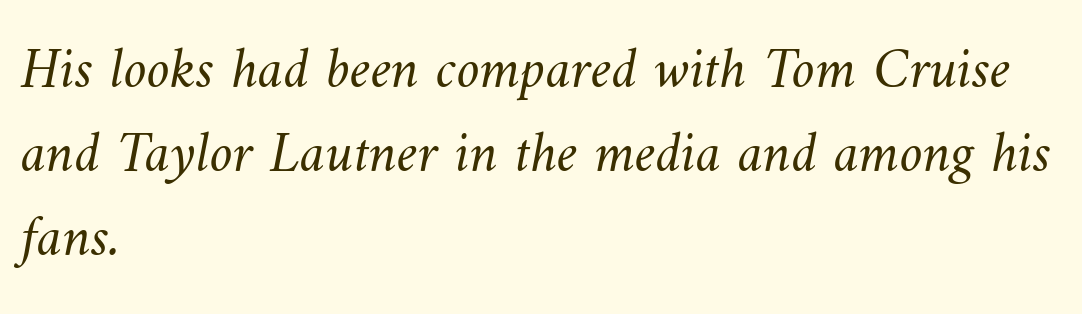
{"bold": "no", "weight": "light", "width": "normal", "stroke_contrast": "medium", "x_height": "small", "monospaced": "no", "underline": "no", "align": "left", "line_spacing": "normal", "line_spacing_ratio": 1.45, "letter_spacing": "normal", "letter_spacing_em": 0.0, "glyph_px": 58}
